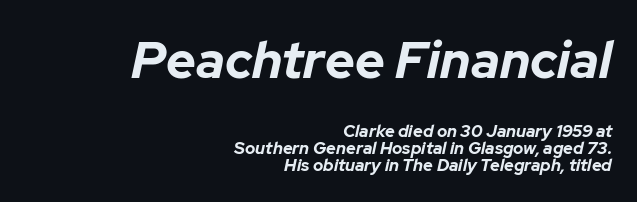
Q: Is the text bold? A: Yes.
Q: Is the text italic (slanted)? A: Yes, it leans right by about 12 degrees.
Q: Is the text underlined? A: No.
Q: How is the paragraph aligned? A: Right-aligned.
Q: Is the spacing between letters normal or unusually wide? A: Normal.
Q: Is the spacing between lines tight, normal or loose? A: Tight.
Q: Which block of text is set in a larger size, the first (top) or the second (bottom)? A: The first (top) one.
Q: Width (condensed, normal, or wide)? A: Normal.
Q: Stroke contrast? A: Low.
Q: x-height? A: Medium.
Q: Monospaced? A: No.
